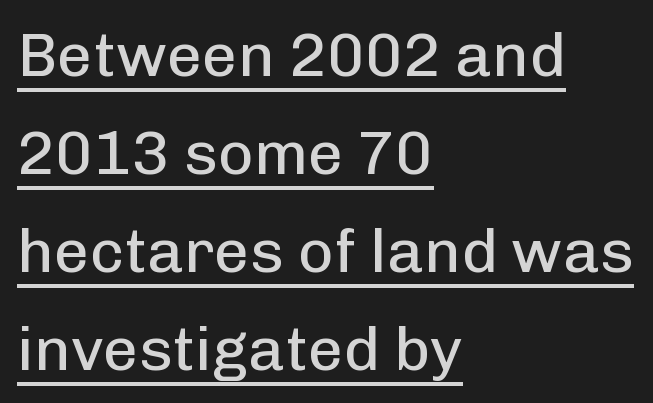
Q: Is the text bold? A: No.
Q: Is the text italic (slanted)? A: No, it is upright.
Q: Is the typeface a serif or a sans-serif typeface? A: Sans-serif.
Q: Is the text underlined? A: Yes.
Q: How is the paragraph aligned? A: Left-aligned.
Q: Is the spacing between letters normal or unusually wide? A: Normal.
Q: Is the spacing between lines tight, normal or loose? A: Normal.
Q: Width (condensed, normal, or wide)? A: Normal.
Q: Stroke contrast? A: Low.
Q: x-height? A: Medium.
Q: Monospaced? A: No.
